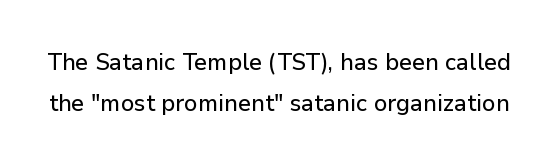
{"italic": "no", "underline": "no", "line_spacing_ratio": 1.79, "letter_spacing": "normal", "letter_spacing_em": 0.0, "glyph_px": 23}
